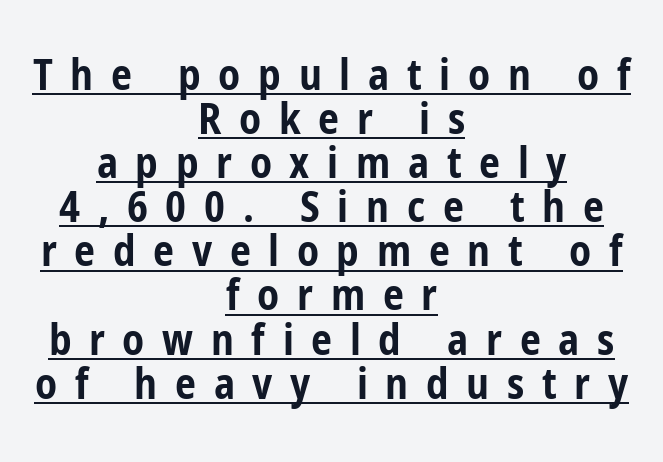
The face used here is rendered with a markedly widened letterfit. The block of text is dense from top to bottom, with scant space between rows. Has an underline been added? It has. Teacher's note: observe the equal gaps on both sides — that is centered alignment.
